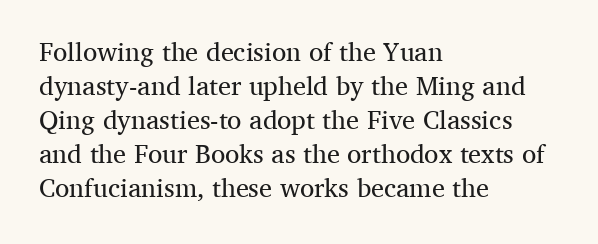
Q: Is the text bold? A: No.
Q: Is the text italic (slanted)? A: No, it is upright.
Q: Is the text underlined? A: No.
Q: How is the paragraph aligned? A: Left-aligned.
Q: Is the spacing between letters normal or unusually wide? A: Normal.
Q: Is the spacing between lines tight, normal or loose? A: Normal.
